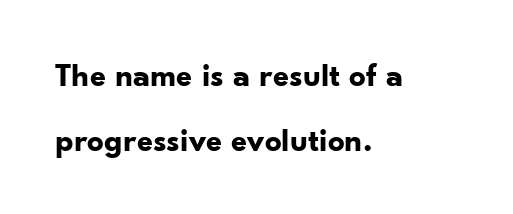
The image shows 33 px bold sans-serif type, upright; set left-aligned, loose line spacing (1.96x), normal letter spacing, not underlined; low stroke contrast and a small x-height.
